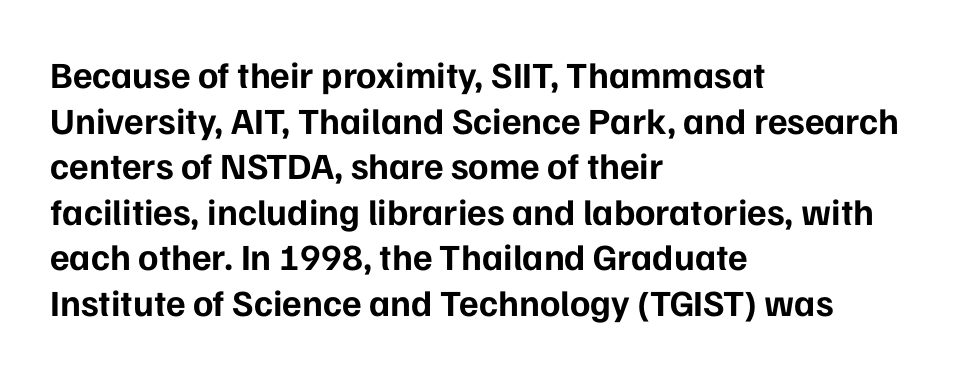
{"serif": "no", "italic": "no", "bold": "yes", "weight": "bold", "width": "normal", "stroke_contrast": "low", "x_height": "medium", "monospaced": "no", "underline": "no", "align": "left", "line_spacing_ratio": 1.23, "letter_spacing": "normal", "letter_spacing_em": 0.0, "glyph_px": 37}
